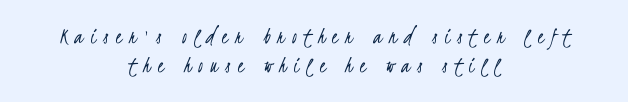
{"bold": "no", "underline": "no", "align": "center", "line_spacing_ratio": 1.19, "letter_spacing": "wide", "letter_spacing_em": 0.31, "glyph_px": 24}
